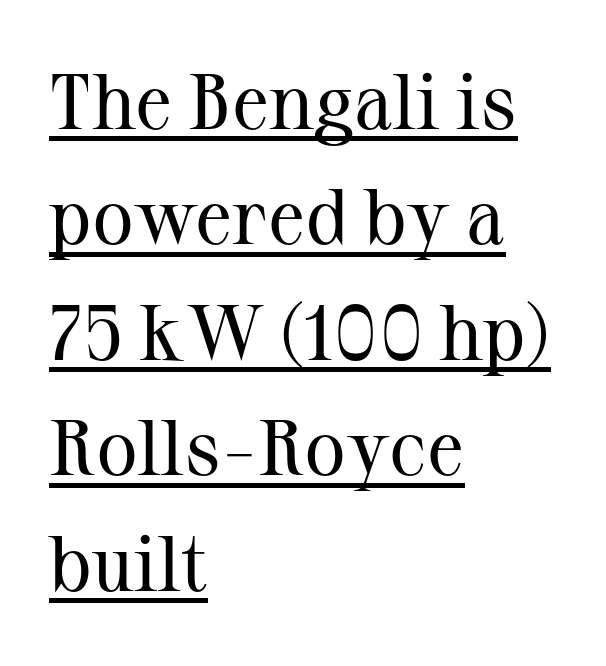
These lines keep a tight, regular rhythm from letter to letter. Spacing verdict: proportional, widths tailored to each character. Is the stroke heavy? The answer is a plain regular-or-lighter. Vertical spacing — default.
